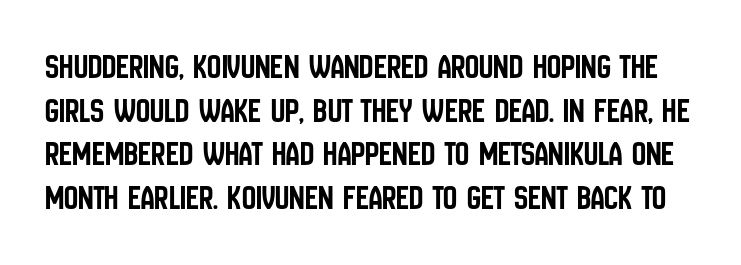
Is this a sans? Yes — the strokes have no serifs. The leading is moderate, giving the passage an even texture. Rule under the text: the space is simply empty. The rendering keeps characters at their native spacing. Ascenders rise straight up at ninety degrees. Is this a fixed-width face? No — the glyphs have proportional, varying widths.
